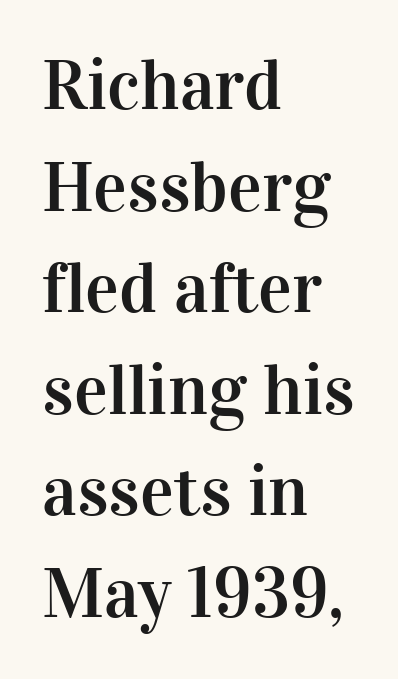
{"serif": "yes", "italic": "no", "width": "normal", "stroke_contrast": "high", "x_height": "medium", "monospaced": "no", "underline": "no", "align": "left", "line_spacing": "normal", "line_spacing_ratio": 1.43, "letter_spacing": "normal", "letter_spacing_em": 0.0, "glyph_px": 71}
